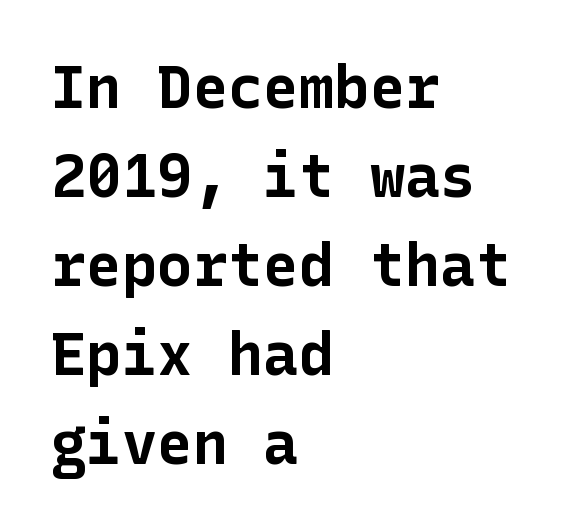
The image shows 59 px bold sans-serif type, upright; set left-aligned, normal line spacing (1.51x), normal letter spacing, not underlined; low stroke contrast and a medium x-height.
